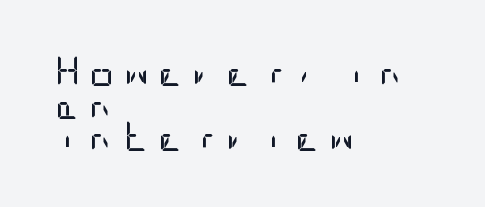
Q: Is the text bold? A: No.
Q: Is the text italic (slanted)? A: No, it is upright.
Q: Is the typeface a serif or a sans-serif typeface? A: Sans-serif.
Q: Is the text underlined? A: No.
Q: How is the paragraph aligned? A: Left-aligned.
Q: Is the spacing between letters normal or unusually wide? A: Unusually wide.
Q: Is the spacing between lines tight, normal or loose? A: Tight.
Q: Width (condensed, normal, or wide)? A: Condensed.
Q: Stroke contrast? A: Low.
Q: x-height? A: Large.
